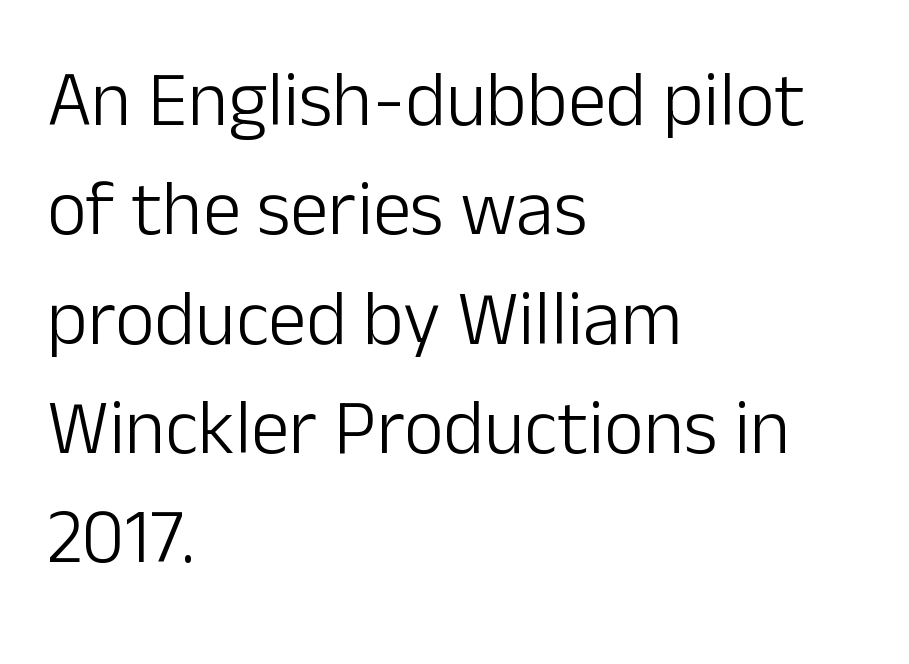
{"serif": "no", "italic": "no", "bold": "no", "weight": "light", "width": "normal", "stroke_contrast": "low", "x_height": "medium", "monospaced": "no", "underline": "no", "align": "left", "line_spacing": "normal", "line_spacing_ratio": 1.42, "letter_spacing": "normal", "letter_spacing_em": 0.0, "glyph_px": 77}
